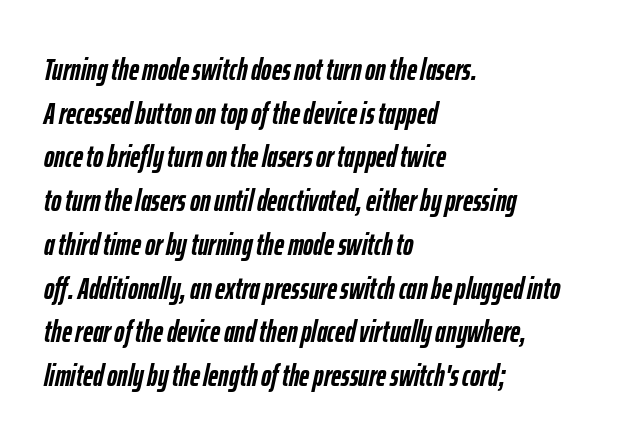
The image shows 31 px semibold, condensed type, italic (leaning right); set left-aligned, normal line spacing (1.41x), normal letter spacing, not underlined; low stroke contrast and a medium x-height.
